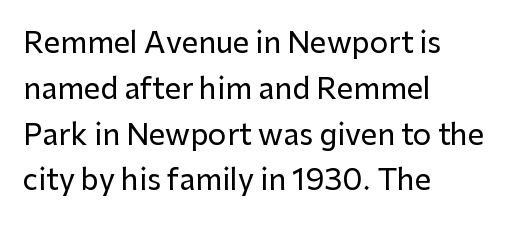
{"serif": "no", "italic": "no", "width": "normal", "stroke_contrast": "low", "x_height": "medium", "monospaced": "no", "underline": "no", "align": "left", "line_spacing": "normal", "line_spacing_ratio": 1.58, "letter_spacing": "normal", "letter_spacing_em": 0.0, "glyph_px": 29}
